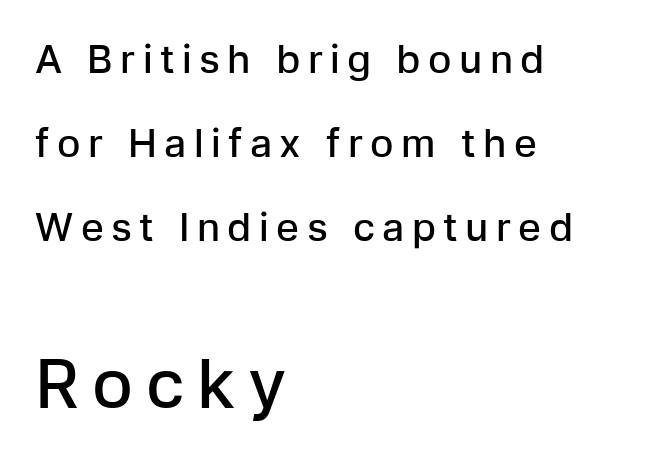
{"serif": "no", "italic": "no", "bold": "semi", "weight": "semibold", "width": "normal", "stroke_contrast": "low", "x_height": "medium", "monospaced": "no", "underline": "no", "align": "left", "line_spacing": "loose", "line_spacing_ratio": 2.16, "larger_block": "second", "size_ratio": 1.74, "glyph_px": 68}
